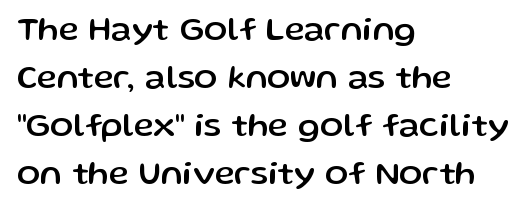
{"serif": "no", "italic": "no", "width": "normal", "stroke_contrast": "low", "x_height": "medium", "monospaced": "no", "underline": "no", "align": "left", "line_spacing": "normal", "line_spacing_ratio": 1.41, "letter_spacing": "normal", "letter_spacing_em": 0.0, "glyph_px": 34}
